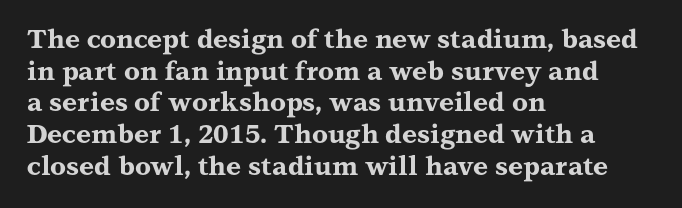
The image shows 26 px bold type, upright; set left-aligned, line spacing 1.22x, normal letter spacing, not underlined.
